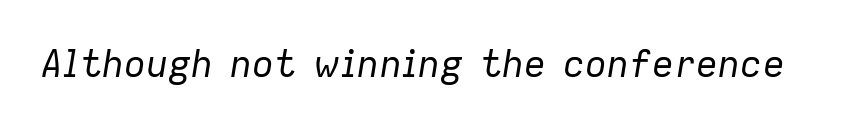
The face used here has a pronounced slope to its letters. Heaviness? Minimal to ordinary, like unemphasized prose. Standard letterfit; no display-style spreading of the glyphs. Each letter keeps its own natural width here, so spacing adapts to shape. The area under the type is left untouched.
